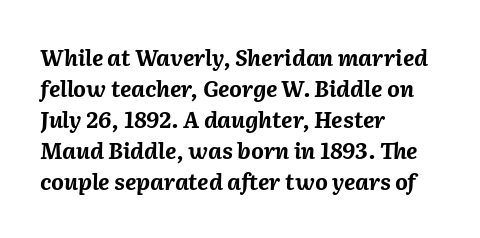
Q: Is the text bold? A: Yes.
Q: Is the text italic (slanted)? A: Yes, it leans right by about 2 degrees.
Q: Is the text underlined? A: No.
Q: How is the paragraph aligned? A: Left-aligned.
Q: Is the spacing between letters normal or unusually wide? A: Normal.
Q: Is the spacing between lines tight, normal or loose? A: Normal.
